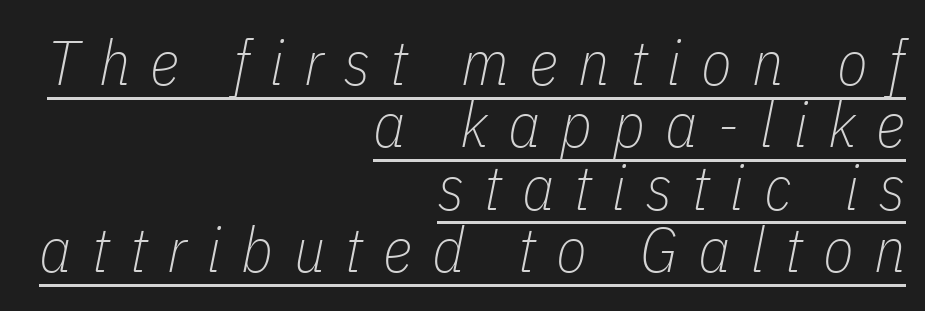
Q: Is the text bold? A: No.
Q: Is the text italic (slanted)? A: Yes, it leans right by about 11 degrees.
Q: Is the text underlined? A: Yes.
Q: How is the paragraph aligned? A: Right-aligned.
Q: Is the spacing between letters normal or unusually wide? A: Unusually wide.
Q: Is the spacing between lines tight, normal or loose? A: Tight.
Q: Width (condensed, normal, or wide)? A: Condensed.
Q: Stroke contrast? A: Low.
Q: x-height? A: Medium.
Q: Monospaced? A: No.
